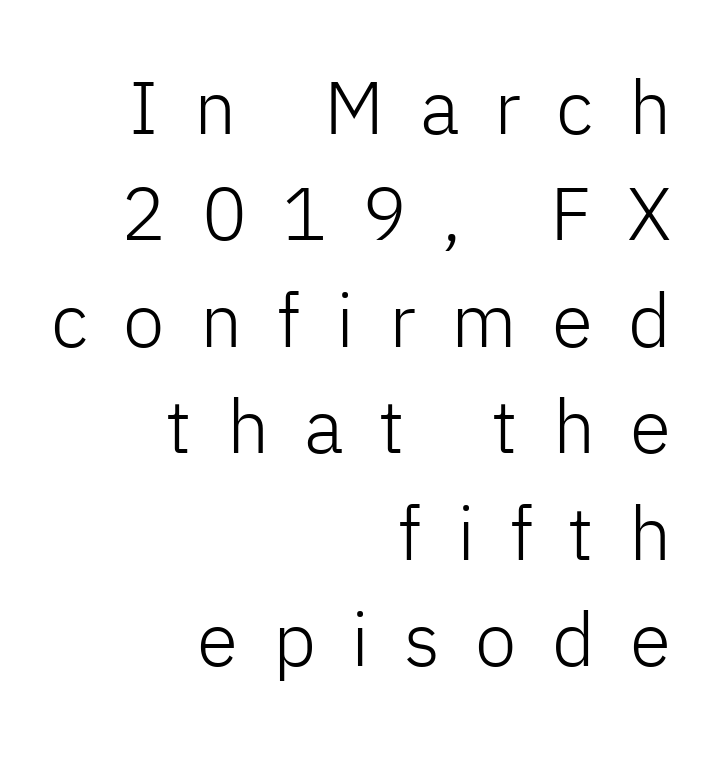
Q: Is the text bold? A: No.
Q: Is the text italic (slanted)? A: No, it is upright.
Q: Is the typeface a serif or a sans-serif typeface? A: Sans-serif.
Q: Is the text underlined? A: No.
Q: How is the paragraph aligned? A: Right-aligned.
Q: Is the spacing between letters normal or unusually wide? A: Unusually wide.
Q: Is the spacing between lines tight, normal or loose? A: Normal.
Q: Width (condensed, normal, or wide)? A: Normal.
Q: Stroke contrast? A: Low.
Q: x-height? A: Medium.
Q: Monospaced? A: No.
